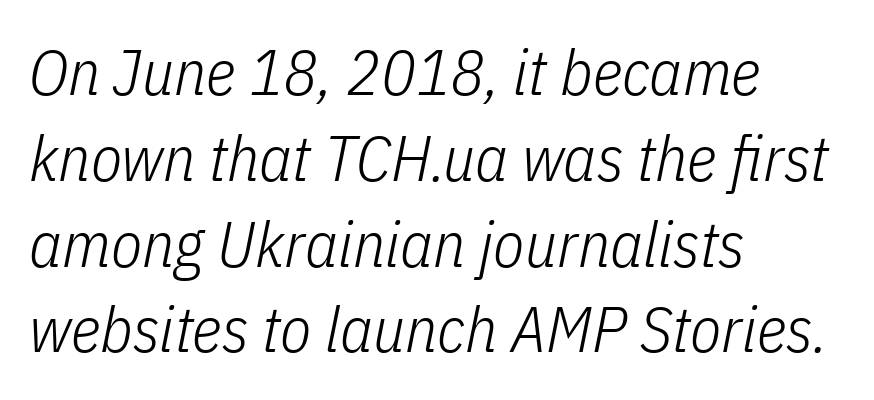
Spacing between characters is what you'd get straight out of the box. Reading down the block, your eye returns to a fixed left position each line. Stroke thickness stays within the range of a standard reading face or lighter. Leading matches the norm, producing a regular column.
